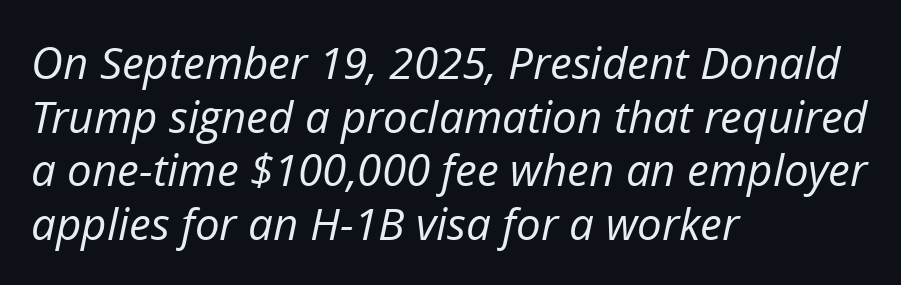
Check under the words: just untouched page. Stroke thickness stays within the range of a standard reading face or lighter. What stands out about the letter spacing? Nothing — it is the standard amount. These lines are rendered in a variable-pitch font.
